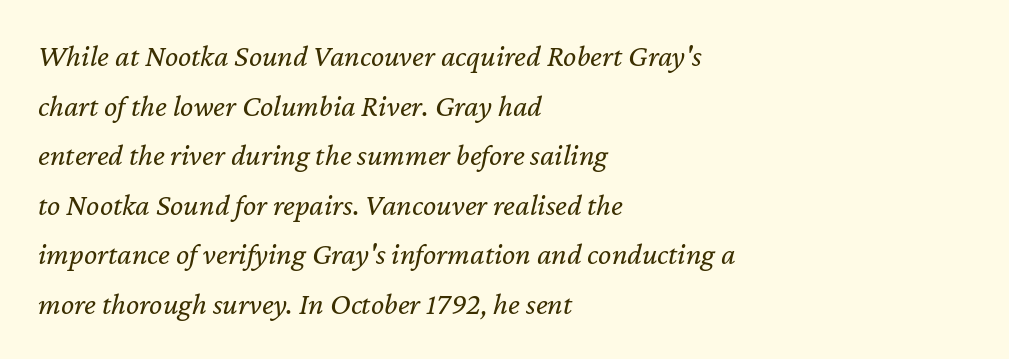
Q: Is the text bold? A: No.
Q: Is the text italic (slanted)? A: Yes, it leans right by about 12 degrees.
Q: Is the text underlined? A: No.
Q: How is the paragraph aligned? A: Left-aligned.
Q: Is the spacing between letters normal or unusually wide? A: Normal.
Q: Is the spacing between lines tight, normal or loose? A: Normal.
Q: Width (condensed, normal, or wide)? A: Normal.
Q: Stroke contrast? A: Low.
Q: x-height? A: Medium.
Q: Monospaced? A: No.
